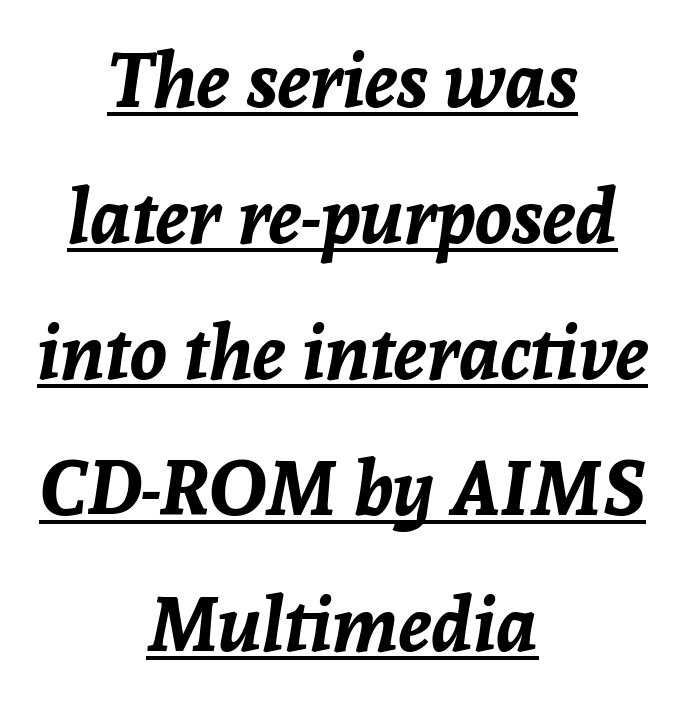
{"italic": "yes", "lean": "right", "slant_degrees": 8, "bold": "yes", "weight": "bold", "width": "normal", "stroke_contrast": "low", "x_height": "medium", "monospaced": "no", "underline": "yes", "align": "center", "line_spacing_ratio": 1.79, "letter_spacing": "normal", "letter_spacing_em": 0.0, "glyph_px": 76}
